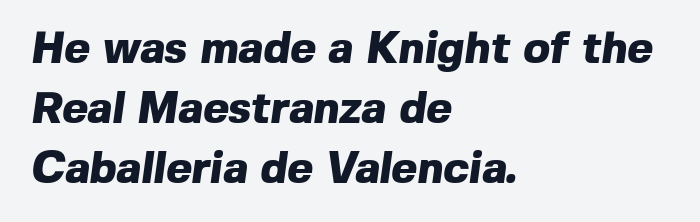
Leading matches the norm, producing a regular column. Typeset ragged right — the left edge is the straight one. In terms of weight, the rendering is a true, heavy bold. Looks like regular typesetting: each glyph gets only the width it needs.
